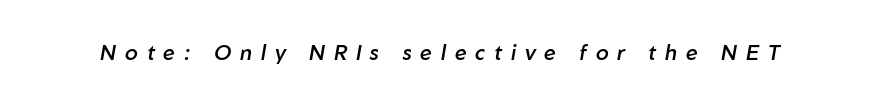
{"italic": "yes", "lean": "right", "slant_degrees": 10, "bold": "semi", "underline": "no", "letter_spacing": "wide", "letter_spacing_em": 0.42, "glyph_px": 21}
